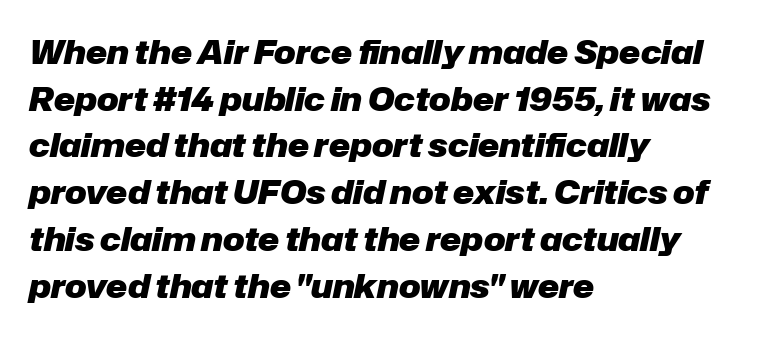
The image shows 32 px heavy type, italic (leaning right); set left-aligned, normal line spacing (1.46x), normal letter spacing, not underlined; low stroke contrast and a medium x-height.
